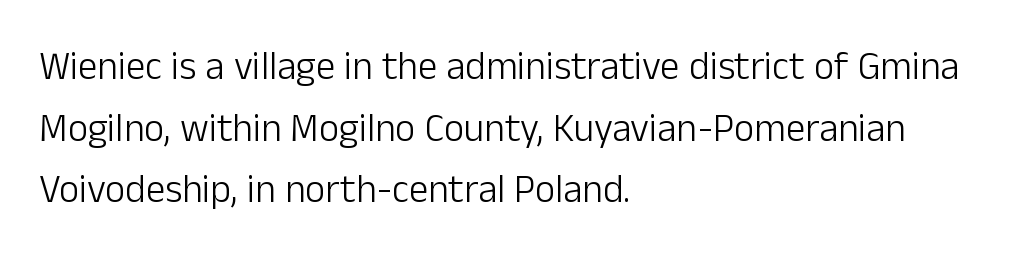
{"serif": "no", "italic": "no", "bold": "no", "weight": "light", "width": "normal", "stroke_contrast": "low", "x_height": "medium", "monospaced": "no", "underline": "no", "align": "left", "line_spacing": "normal", "line_spacing_ratio": 1.58, "letter_spacing": "normal", "letter_spacing_em": 0.0, "glyph_px": 39}
